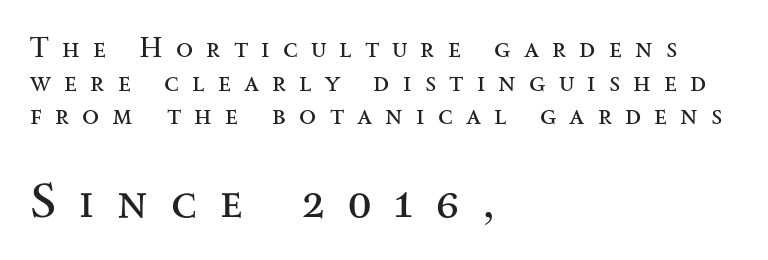
The typography opts for an upright posture over an oblique one. The ragged edge is on the right, which tells us the setting is flush left. Stroke terminals: seriffed. The passage shown begins with its smaller block and ends with its larger one. Short note: letters widely spaced.
